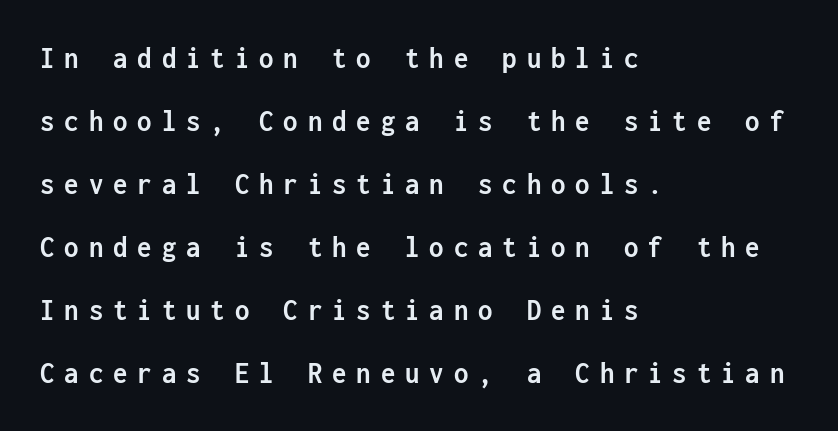
Style check: upright. These lines have a slow, spaced-out rhythm from letter to letter. The font family rendered here belongs to the sans-serif group. The face used here is monospaced, like something from a code editor.
